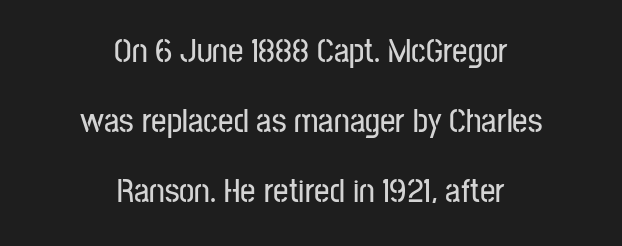
Characters follow at the spacing the type designer built in. Notice how the stems are strictly vertical — no italics here. Notice how the passage keeps no hard edge, just a central spine. A typesetter would label this face a sans. Regarding leading, the lines here are spaced well apart.
